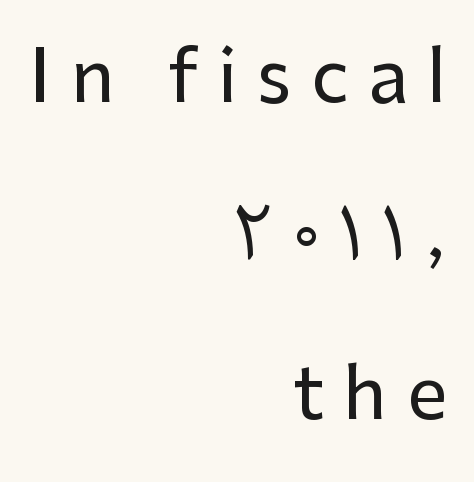
Each new line begins a long way beneath the previous one. Characters follow at a spacing far wider than the type designer built in. Words float on clear page, feet unadorned. These lines are rendered in a variable-pitch font. You can tell it's not italic because the verticals are truly vertical. Layout note: lines flush right.
